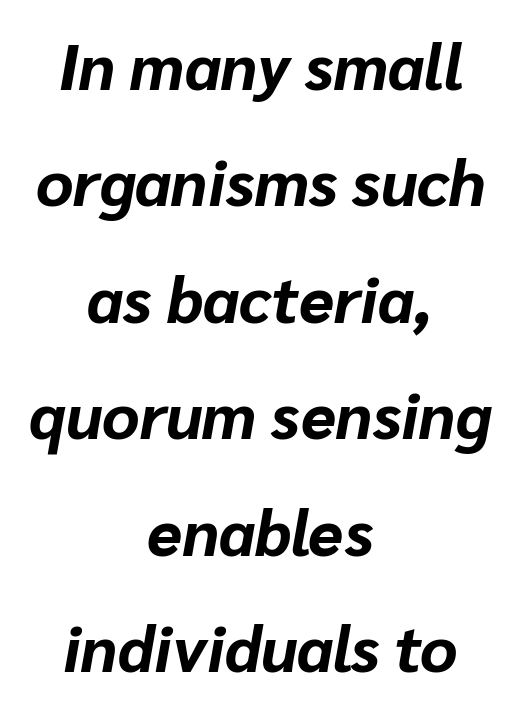
{"italic": "yes", "lean": "right", "slant_degrees": 10, "bold": "yes", "weight": "bold", "width": "normal", "stroke_contrast": "low", "x_height": "medium", "monospaced": "no", "underline": "no", "align": "center", "line_spacing_ratio": 1.82, "letter_spacing": "normal", "letter_spacing_em": 0.0, "glyph_px": 64}
